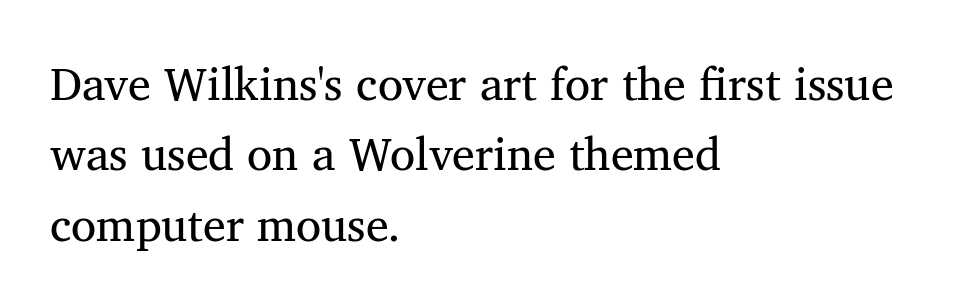
The rendering uses natural spacing where letterforms have individual widths. Here the glyphs are tracked normally, forming tight word shapes. This sample keeps an unexceptional amount of space between lines. Descenders hang freely into open space.
